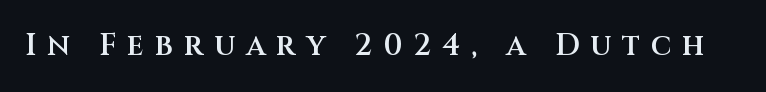
Decoration check: the copy has no underline. Quick note: not italic, upright. You could not count columns in this text — the font is proportionally spaced. Slightly chunky letters — semibold, I'd say, not full bold. In terms of letterform style, serifs are entirely absent. The horizontal fit of the characters is loose and conspicuously gappy.
